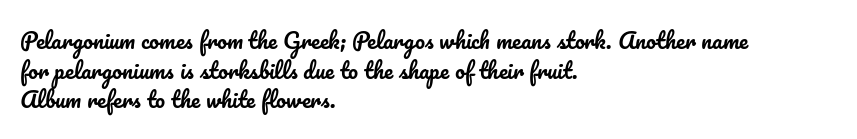
Q: Is the text italic (slanted)? A: Yes.
Q: Is the text underlined? A: No.
Q: How is the paragraph aligned? A: Left-aligned.
Q: Is the spacing between letters normal or unusually wide? A: Normal.
Q: Is the spacing between lines tight, normal or loose? A: Normal.
